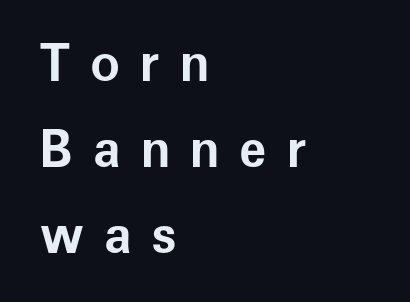
Line starts are locked; line ends wander. Bold? Absolutely — the strokes are thick and heavy. The glyphs in this specimen are sans serif. The zone under the glyphs is completely vacant.
